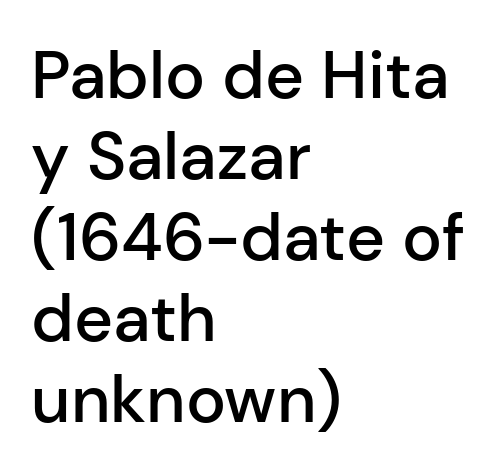
The image shows 67 px semibold sans-serif type, upright; set left-aligned, line spacing 1.21x, normal letter spacing, not underlined; low stroke contrast and a medium x-height.
